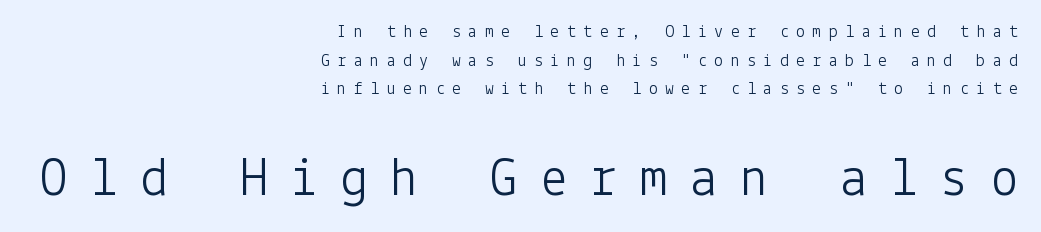
Q: Is the text bold? A: No.
Q: Is the text italic (slanted)? A: No, it is upright.
Q: Is the typeface a serif or a sans-serif typeface? A: Sans-serif.
Q: Is the text underlined? A: No.
Q: How is the paragraph aligned? A: Right-aligned.
Q: Is the spacing between letters normal or unusually wide? A: Unusually wide.
Q: Is the spacing between lines tight, normal or loose? A: Normal.
Q: Which block of text is set in a larger size, the first (top) or the second (bottom)? A: The second (bottom) one.
Q: Width (condensed, normal, or wide)? A: Normal.
Q: Stroke contrast? A: Low.
Q: x-height? A: Medium.
